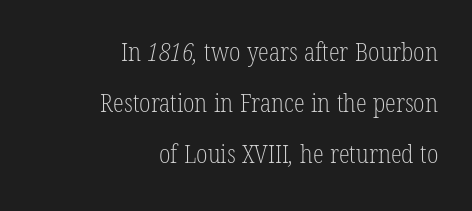
The paragraph shown leans on its right margin. A light-to-regular cut is what we see here. What's the leading like? Stretched, with rows far apart. Nobody drew a line under any word here. Characters follow at the spacing the type designer built in.
